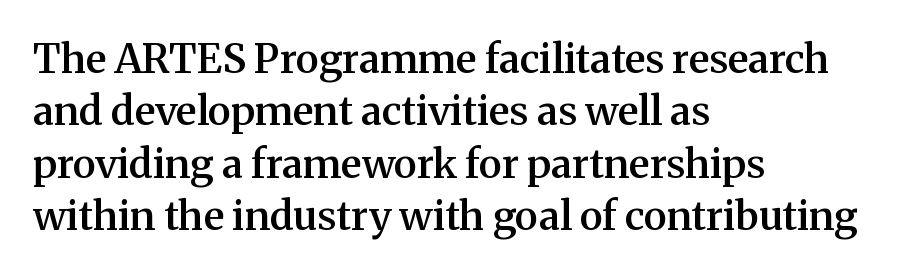
The image shows 40 px semibold serif type, upright; set left-aligned, normal line spacing (1.31x), normal letter spacing, not underlined; medium stroke contrast and a medium x-height.
